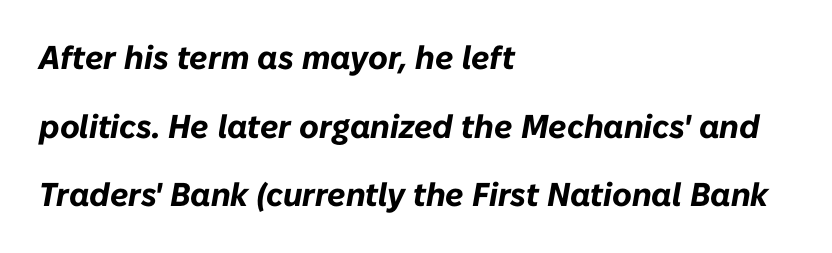
The strokes are fattened all the way to bold. The passage shown has conventional tracking throughout. The letters are slanted; this is an italic face. The letters advance in unequal steps, a hallmark of proportional type. What's the leading like? Stretched, with rows far apart.
